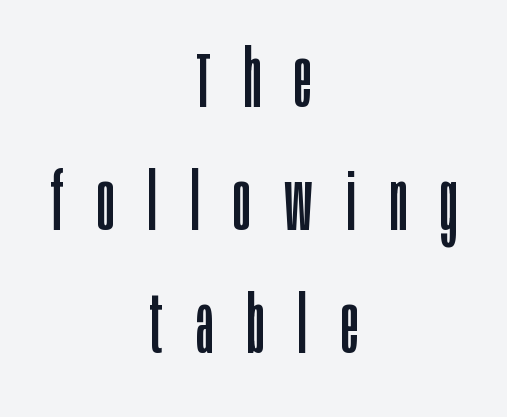
The image shows 79 px regular-weight, condensed sans-serif type, upright; set centered, normal line spacing (1.56x), unusually wide letter spacing (+0.43 em), not underlined; low stroke contrast and a large x-height.
